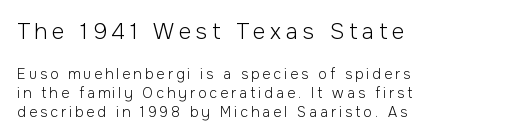
Glyph-to-glyph distance is far greater than everyday printed text. Does the lettering tilt? It doesn't — this is upright. Lines of text with bare space underneath. Every row of glyphs begins at an identical x-position on the left.
